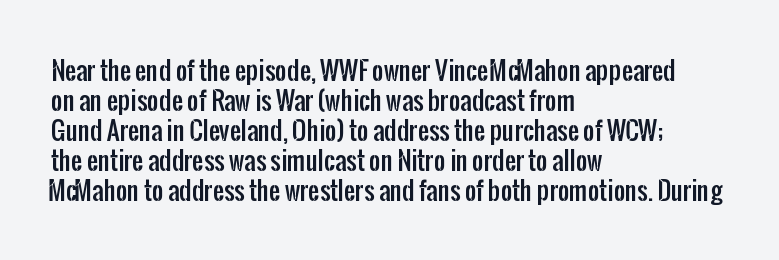
The image shows 25 px text type, upright; set left-aligned, line spacing 1.2x, normal letter spacing, not underlined.
